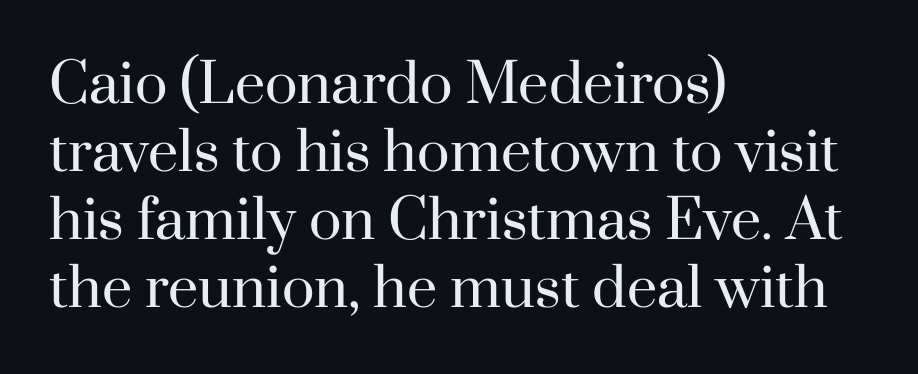
{"serif": "yes", "italic": "no", "bold": "no", "weight": "regular", "width": "normal", "stroke_contrast": "high", "x_height": "small", "monospaced": "no", "underline": "no", "align": "left", "line_spacing": "normal", "line_spacing_ratio": 1.26, "letter_spacing": "normal", "letter_spacing_em": 0.0, "glyph_px": 54}
